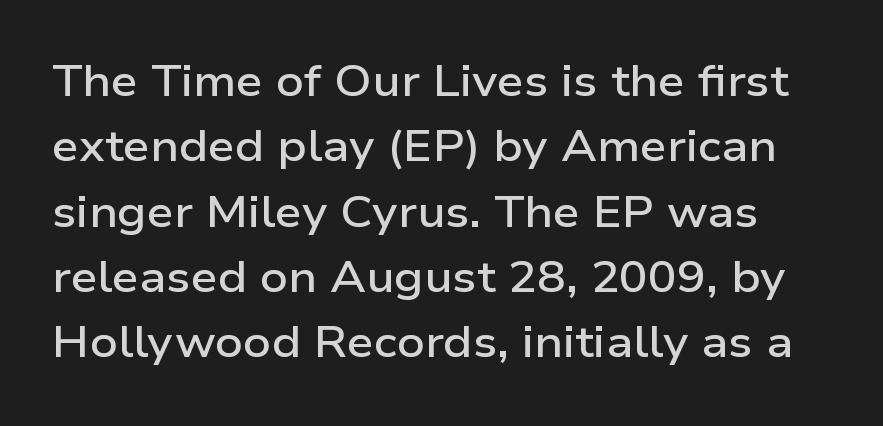
Q: Is the text bold? A: Semi-bold.
Q: Is the text italic (slanted)? A: No, it is upright.
Q: Is the typeface a serif or a sans-serif typeface? A: Sans-serif.
Q: Is the text underlined? A: No.
Q: Is the spacing between letters normal or unusually wide? A: Normal.
Q: Is the spacing between lines tight, normal or loose? A: Normal.
Q: Width (condensed, normal, or wide)? A: Wide.
Q: Stroke contrast? A: Low.
Q: x-height? A: Medium.
Q: Monospaced? A: No.
